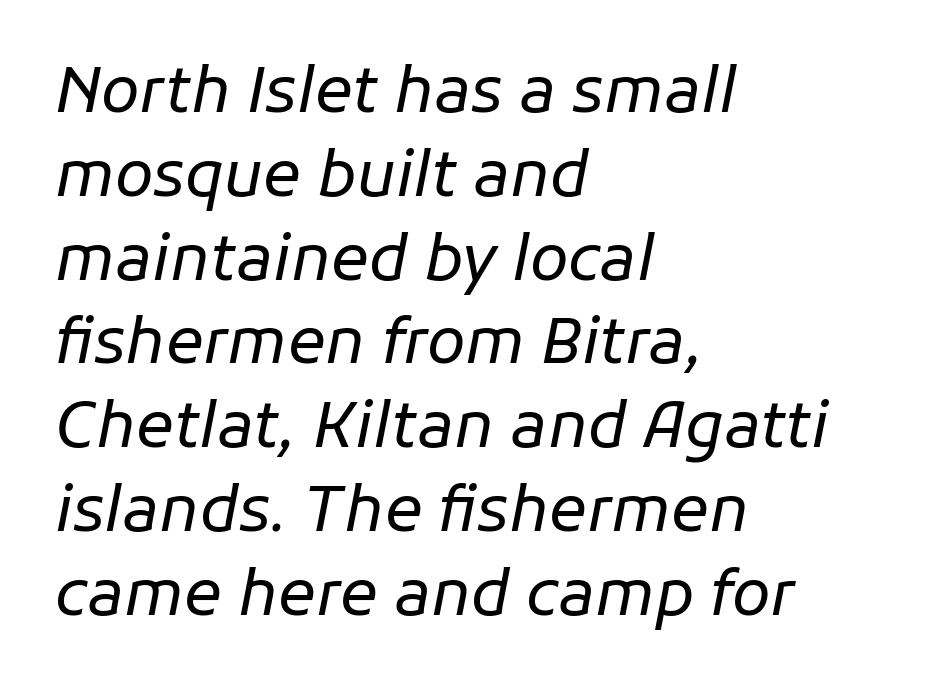
{"italic": "yes", "lean": "right", "slant_degrees": 11, "bold": "no", "weight": "regular", "width": "normal", "stroke_contrast": "low", "x_height": "medium", "monospaced": "no", "underline": "no", "align": "left", "line_spacing": "normal", "line_spacing_ratio": 1.33, "letter_spacing": "normal", "letter_spacing_em": 0.0, "glyph_px": 63}
